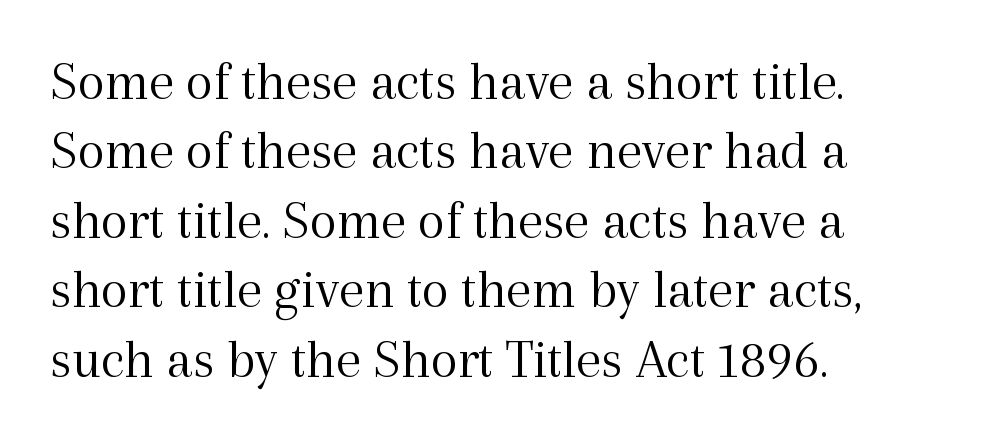
The image shows 56 px light serif type, upright; set left-aligned, line spacing 1.24x, normal letter spacing, not underlined; a medium x-height.
